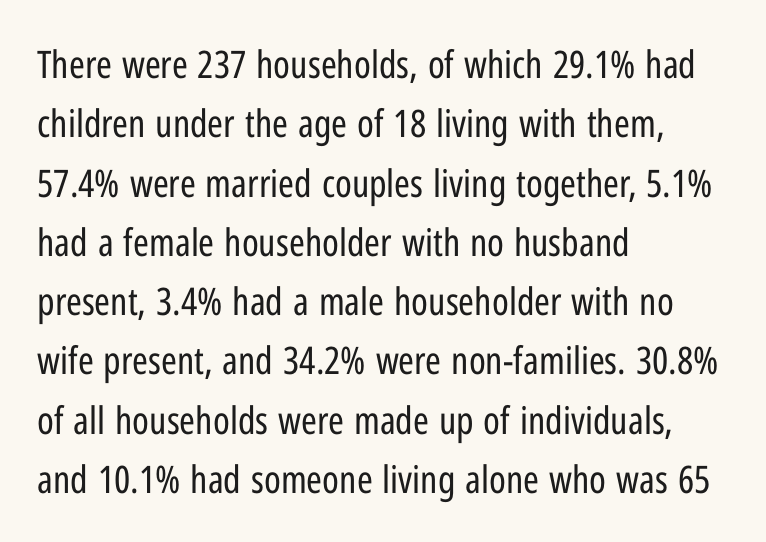
The tracking reads as untouched default to a designer's eye. Stroke terminals: plain, sans-serif. Nope, not italic — everything's standing straight. Quick note: interline space is typical.
